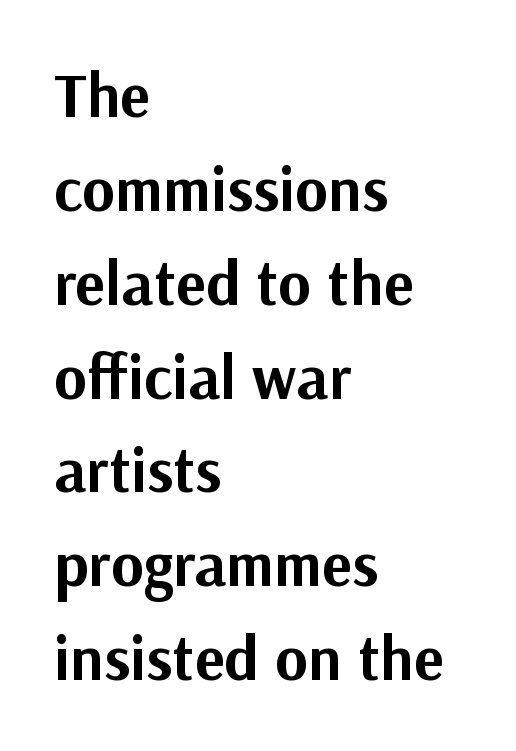
The image shows 63 px bold sans-serif type, upright; set left-aligned, normal line spacing (1.49x), normal letter spacing, not underlined; medium stroke contrast and a medium x-height.
